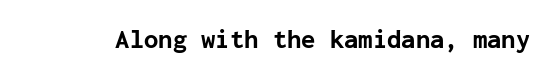
{"italic": "no", "bold": "yes", "underline": "no", "letter_spacing": "normal", "letter_spacing_em": 0.0, "glyph_px": 26}
